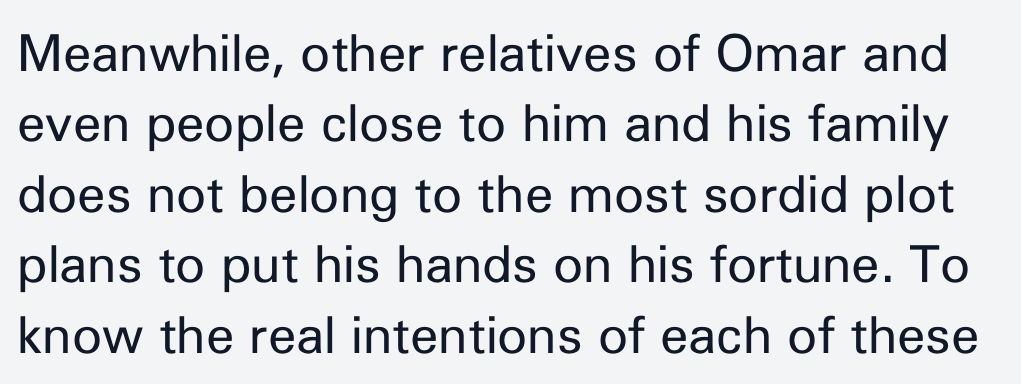
{"serif": "no", "italic": "no", "bold": "no", "weight": "regular", "width": "normal", "stroke_contrast": "low", "x_height": "medium", "monospaced": "no", "underline": "no", "line_spacing": "normal", "line_spacing_ratio": 1.38, "letter_spacing": "normal", "letter_spacing_em": 0.0, "glyph_px": 51}
